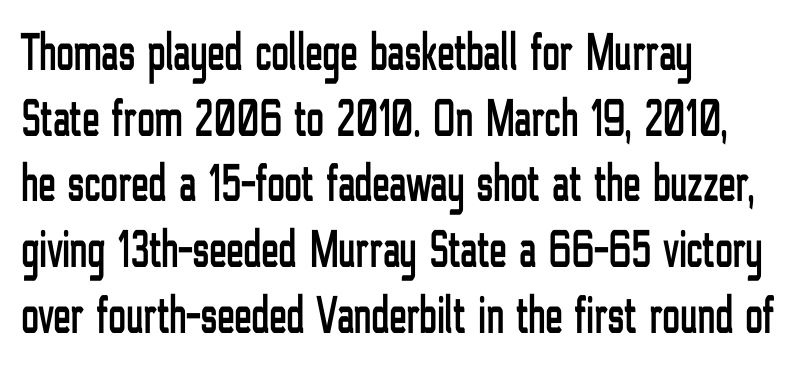
The face used here is a sans, in the tradition of grotesques and geometrics. Standard letterfit; no display-style spreading of the glyphs. Quick note: underline off. The letters advance in unequal steps, a hallmark of proportional type.
